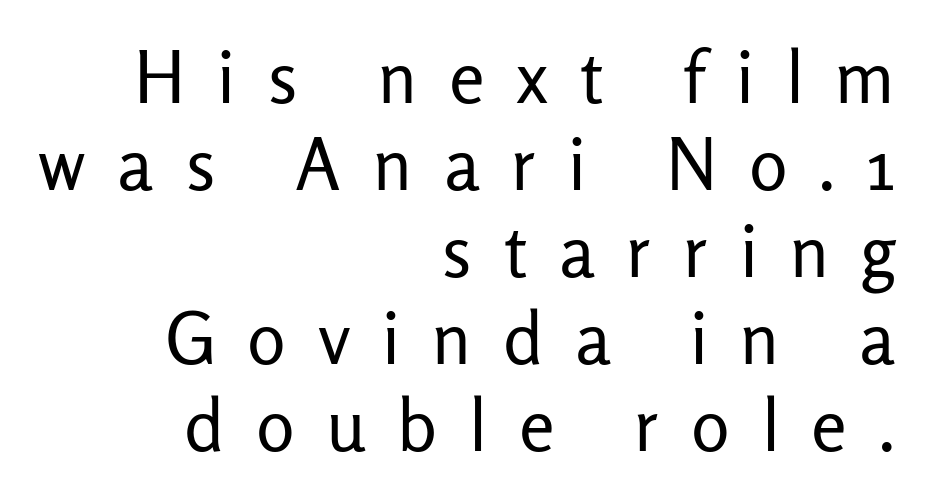
Q: Is the text bold? A: No.
Q: Is the text italic (slanted)? A: No, it is upright.
Q: Is the typeface a serif or a sans-serif typeface? A: Sans-serif.
Q: Is the text underlined? A: No.
Q: How is the paragraph aligned? A: Right-aligned.
Q: Is the spacing between letters normal or unusually wide? A: Unusually wide.
Q: Width (condensed, normal, or wide)? A: Normal.
Q: Stroke contrast? A: Low.
Q: x-height? A: Medium.
Q: Monospaced? A: No.
